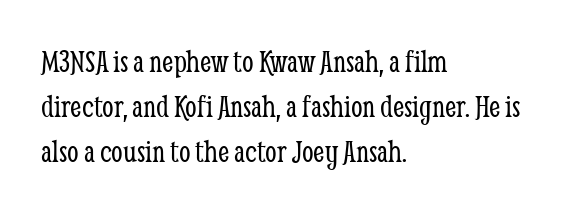
{"serif": "yes", "italic": "no", "bold": "no", "weight": "light", "width": "condensed", "stroke_contrast": "low", "x_height": "medium", "monospaced": "no", "underline": "no", "align": "left", "line_spacing": "normal", "line_spacing_ratio": 1.36, "letter_spacing": "normal", "letter_spacing_em": 0.0, "glyph_px": 33}
